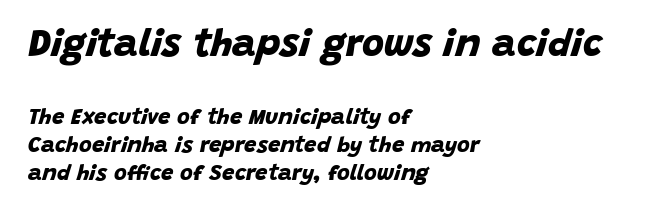
Inter-character spacing is left at the font's built-in metrics. The emphasis by scale lands on block number one, above. Note the varied advance widths — an 'i' is clearly narrower than an 'm'. The text block is weighted toward the left margin, trailing off unevenly rightward. Emphasis by weight is at full strength: bold. Descenders are the only things crossing below the line.
